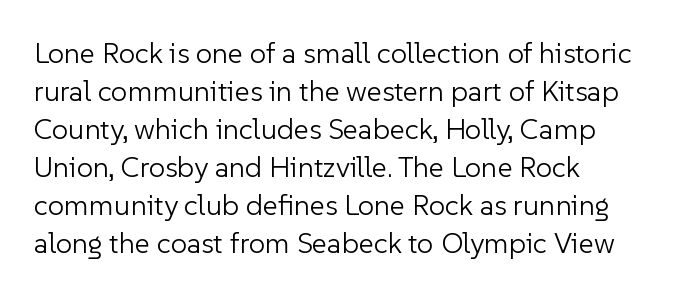
The image shows 29 px light sans-serif type, upright; set left-aligned, normal line spacing (1.31x), normal letter spacing, not underlined; low stroke contrast and a medium x-height.
